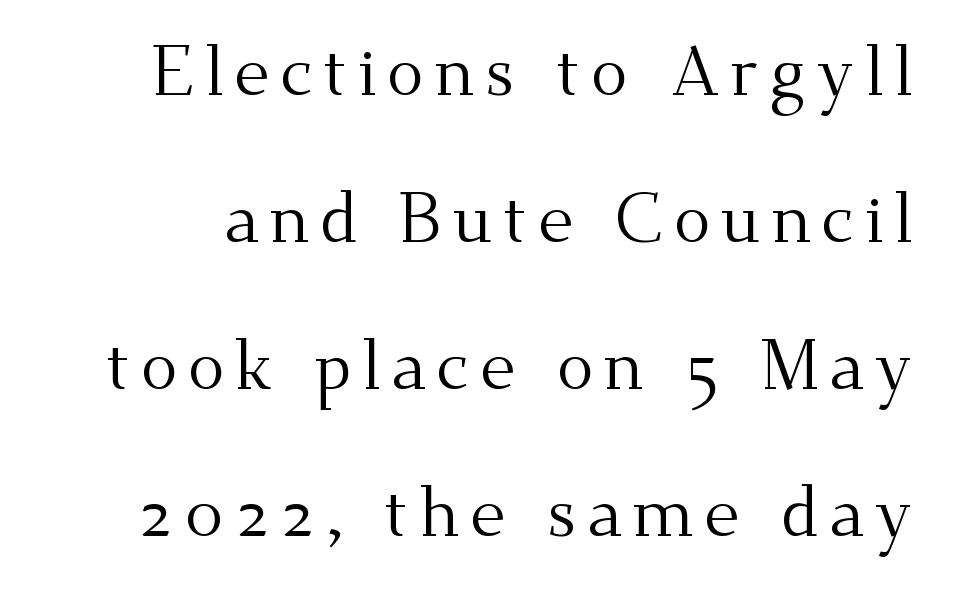
A clean baseline with only descenders dipping below it. The passage shown is typeset with a serif family. Heaviness? Minimal to ordinary, like unemphasized prose. If you drew a line through each stem, it would be perfectly vertical. Rows of type keep a wide berth in the vertical direction. Each letter keeps its own natural width here, so spacing adapts to shape.
